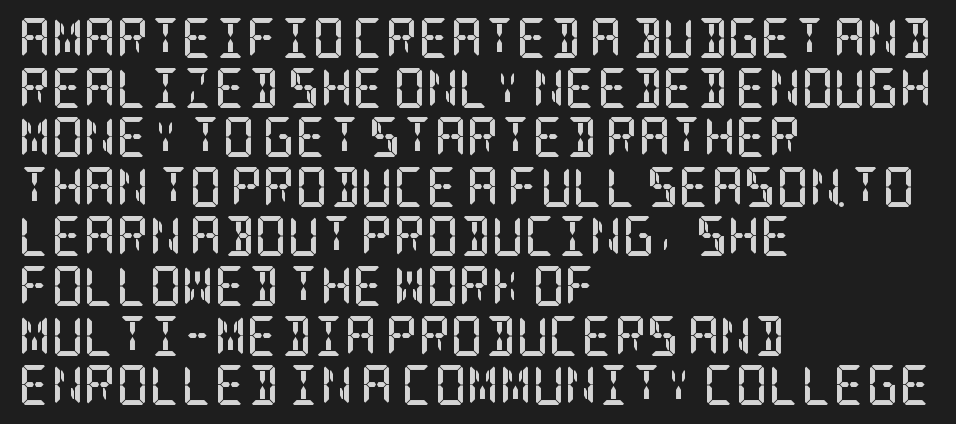
{"serif": "yes", "italic": "no", "bold": "yes", "weight": "semibold", "width": "condensed", "stroke_contrast": "low", "x_height": "large", "underline": "no", "align": "left", "line_spacing_ratio": 1.24, "letter_spacing": "normal", "letter_spacing_em": 0.0, "glyph_px": 40}
